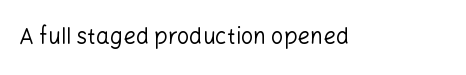
The image shows 22 px text type, upright; set normal letter spacing, not underlined.
